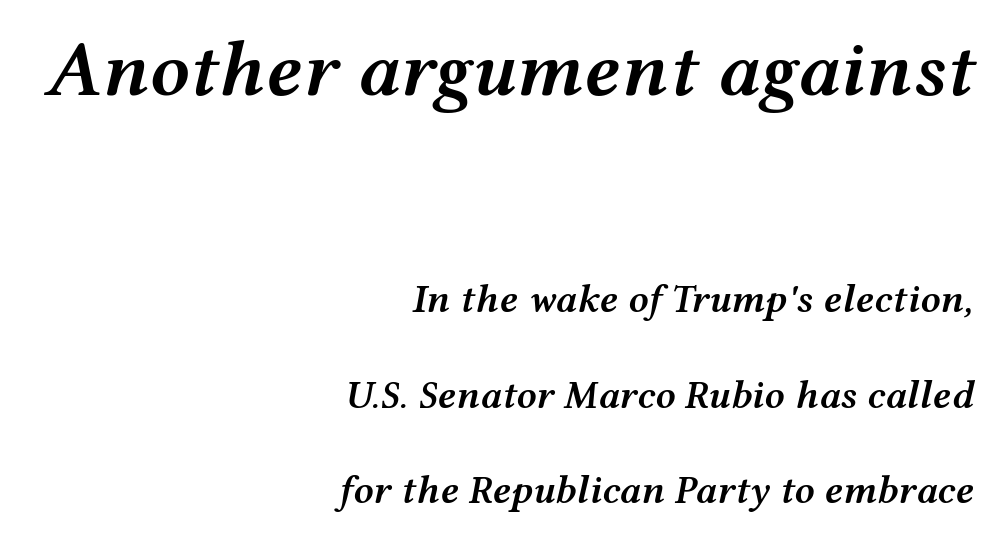
The image shows 79 px semibold, wide type, italic (leaning right); set right-aligned, loose line spacing (2.39x), normal letter spacing, not underlined; the first (top) block is 1.98x larger; medium stroke contrast and a medium x-height.
